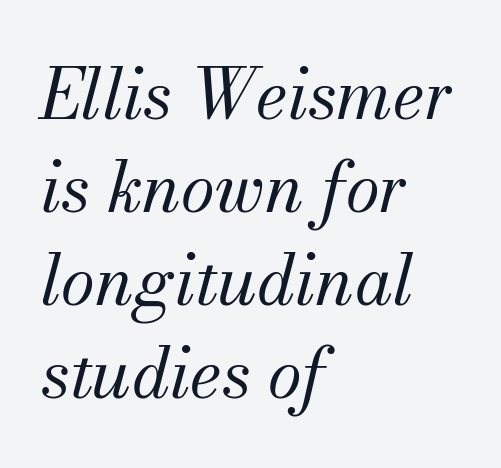
The image shows 69 px regular-weight serif type, italic (leaning right); set left-aligned, normal line spacing (1.35x), normal letter spacing, not underlined; medium stroke contrast and a small x-height.
